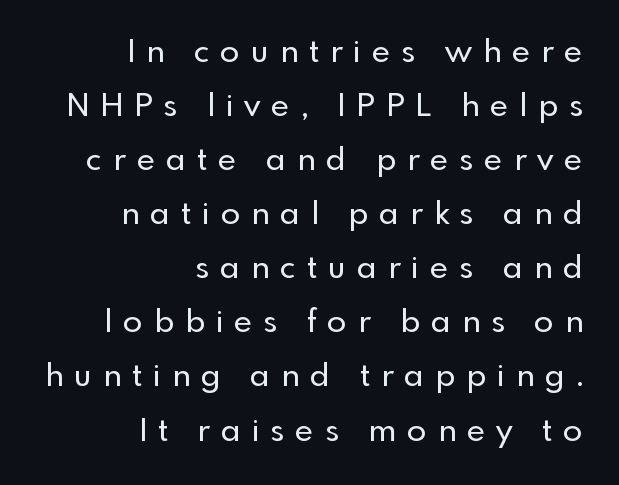
The image shows 32 px sans-serif type, upright; set right-aligned, normal line spacing (1.69x), unusually wide letter spacing (+0.34 em), not underlined; a small x-height.
